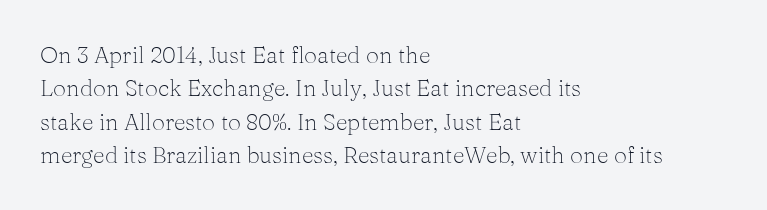
The image shows 23 px text type, upright; set left-aligned, normal line spacing (1.45x), normal letter spacing, not underlined.
